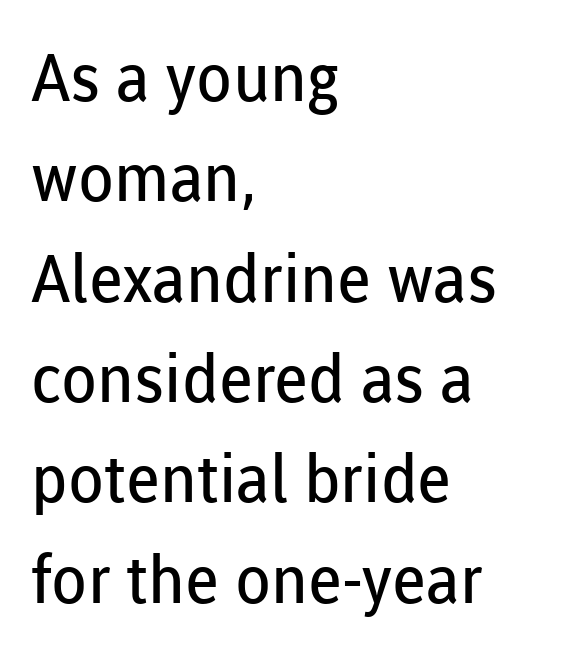
The image shows 66 px regular-weight sans-serif type, upright; set left-aligned, normal line spacing (1.52x), normal letter spacing, not underlined; low stroke contrast and a medium x-height.
